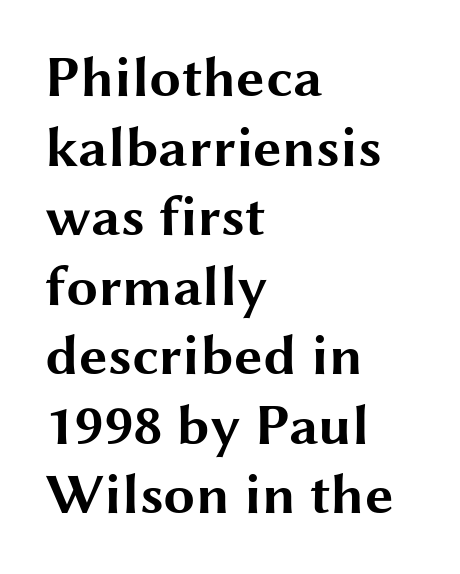
The image shows 57 px bold, wide sans-serif type, upright; set left-aligned, line spacing 1.22x, normal letter spacing, not underlined; medium stroke contrast and a medium x-height.
